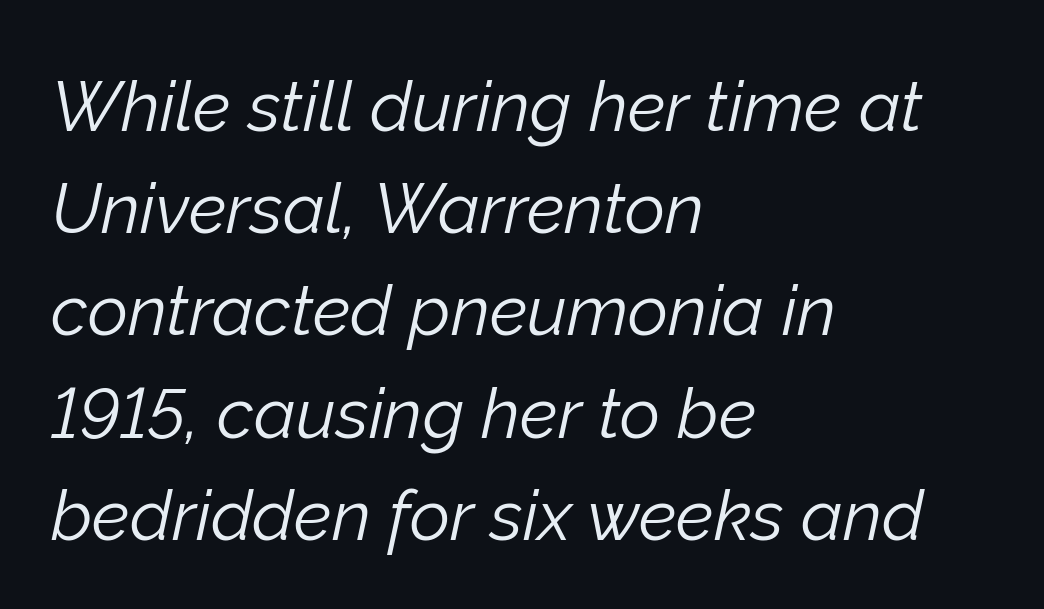
The image shows 70 px light type, italic (leaning right); set left-aligned, normal line spacing (1.46x), normal letter spacing, not underlined; low stroke contrast and a medium x-height.
